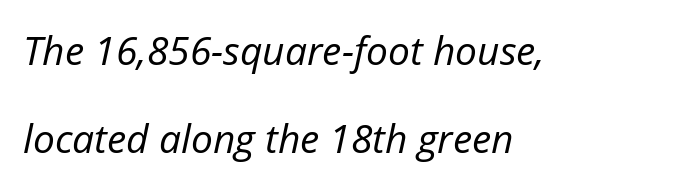
The image shows 39 px regular-weight type, italic (leaning right); set left-aligned, loose line spacing (2.26x), normal letter spacing, not underlined; low stroke contrast and a medium x-height.
